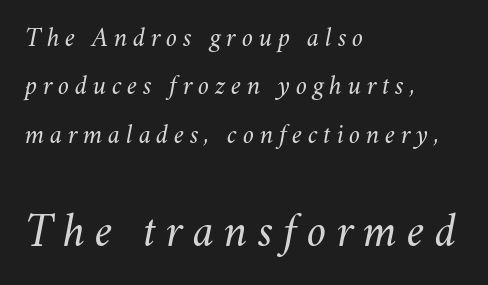
The weight tops out at a normal text grade. Look at the glyph heights: the lower group is clearly the bigger setting. In terms of posture, this sample is oblique. Casual observation: everything's shoved over to the left.
